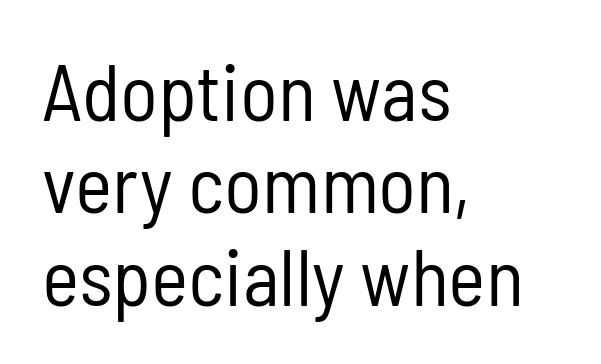
Q: Is the text bold? A: No.
Q: Is the text italic (slanted)? A: No, it is upright.
Q: Is the typeface a serif or a sans-serif typeface? A: Sans-serif.
Q: Is the text underlined? A: No.
Q: How is the paragraph aligned? A: Left-aligned.
Q: Is the spacing between letters normal or unusually wide? A: Normal.
Q: Width (condensed, normal, or wide)? A: Condensed.
Q: Stroke contrast? A: Low.
Q: x-height? A: Medium.
Q: Monospaced? A: No.
